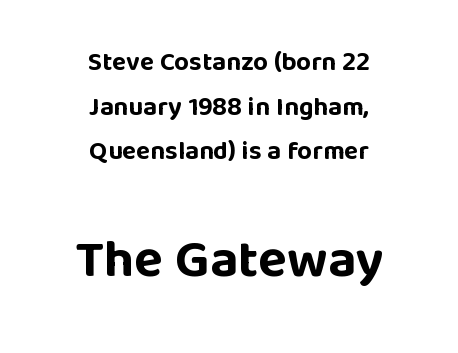
The letters advance in unequal steps, a hallmark of proportional type. Quick note: not italic, upright. In terms of letterform style, serifs are entirely absent. Honestly, there is no underline to notice here at all. The letters sit at their default tracking, neither squeezed nor spread. The characters look thick and weighty, a clear bold.
